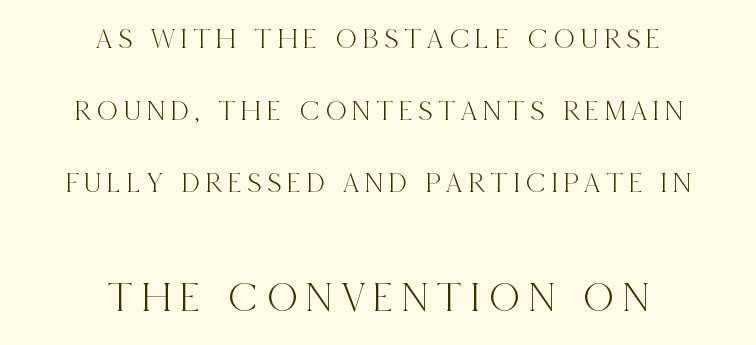
The passage shown begins with its smaller block and ends with its larger one. This sample has the flowing, uneven cadence of proportional lettering. Has an underline been added? It has not. Both edges are ragged and mirror each other, which tells us the setting is centered. The line-height multiplier appears high, well above default.
